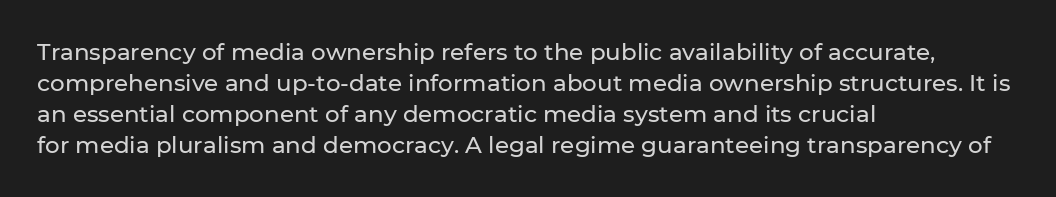
Q: Is the text italic (slanted)? A: No, it is upright.
Q: Is the text underlined? A: No.
Q: How is the paragraph aligned? A: Left-aligned.
Q: Is the spacing between letters normal or unusually wide? A: Normal.
Q: Is the spacing between lines tight, normal or loose? A: Normal.
